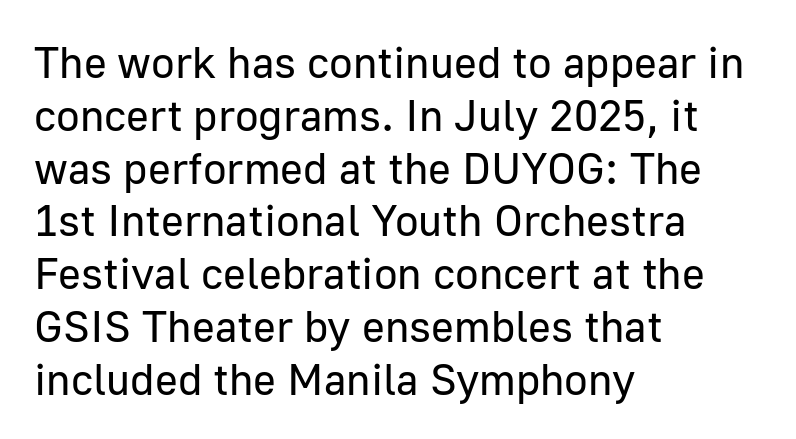
Rendered with straight, roman letterforms. Underline: absent. Note the varied advance widths — an 'i' is clearly narrower than an 'm'. If you drew a ruler down the left edge, every line would touch it. The typeface chosen for these lines omits serifs. The weight tops out at a normal text grade.
